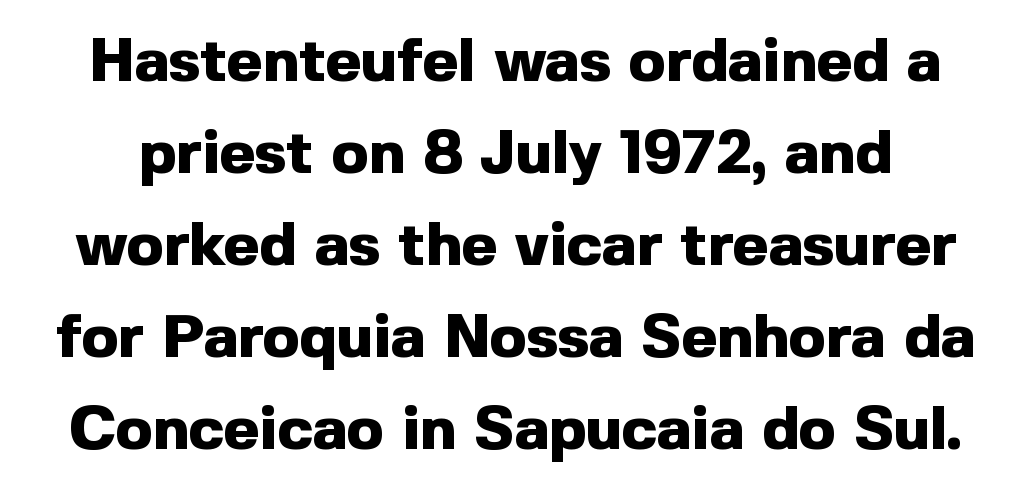
The image shows 61 px heavy sans-serif type, upright; set normal line spacing (1.51x), normal letter spacing, not underlined; a medium x-height.
